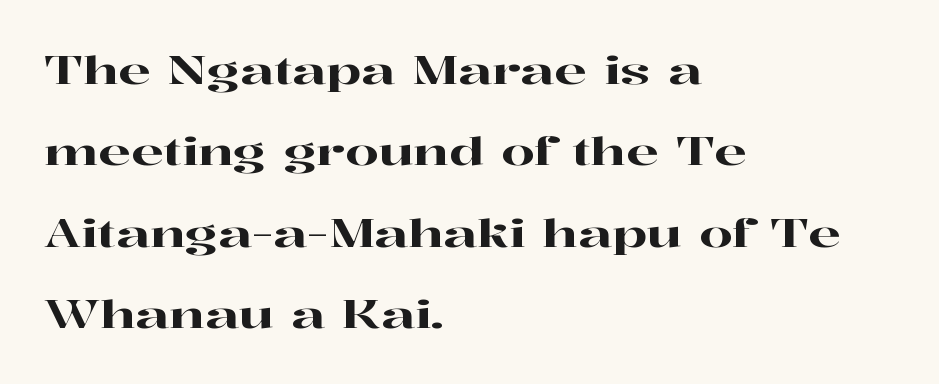
The image shows 38 px wide serif type, upright; set left-aligned, loose line spacing (2.14x), normal letter spacing, not underlined; high stroke contrast and a medium x-height.
